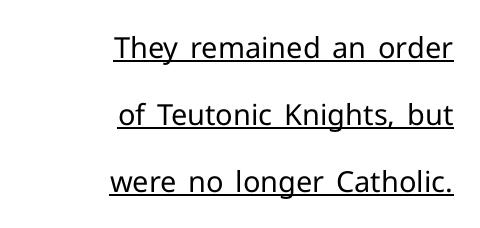
The letters stand straight up with perfectly vertical stems. Counters stay open thanks to moderate or lighter strokes. The compositor pushed each line to the right boundary. A typesetter would label this face a sans. Each word holds together tightly as a unit, with standard inter-letter gaps. Horizontal bands of white between lines are thick stripes.
